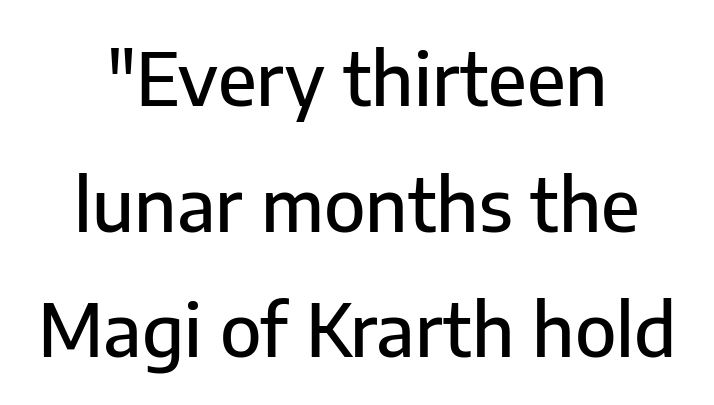
Teacher's note: observe the equal gaps on both sides — that is centered alignment. A typesetter would mark this as roman, not italic. The rendering uses natural spacing where letterforms have individual widths. The gap between lines stays unmarked. Caption: standard tracking, unaltered.
